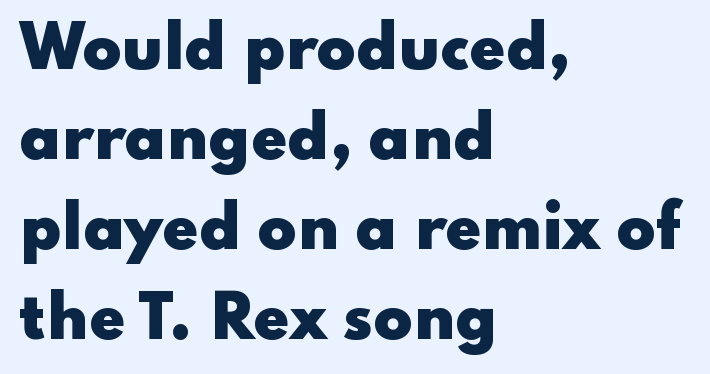
{"serif": "no", "italic": "no", "bold": "yes", "weight": "heavy", "width": "wide", "stroke_contrast": "low", "x_height": "small", "monospaced": "no", "underline": "no", "align": "left", "line_spacing": "normal", "line_spacing_ratio": 1.55, "letter_spacing": "normal", "letter_spacing_em": 0.0, "glyph_px": 58}
